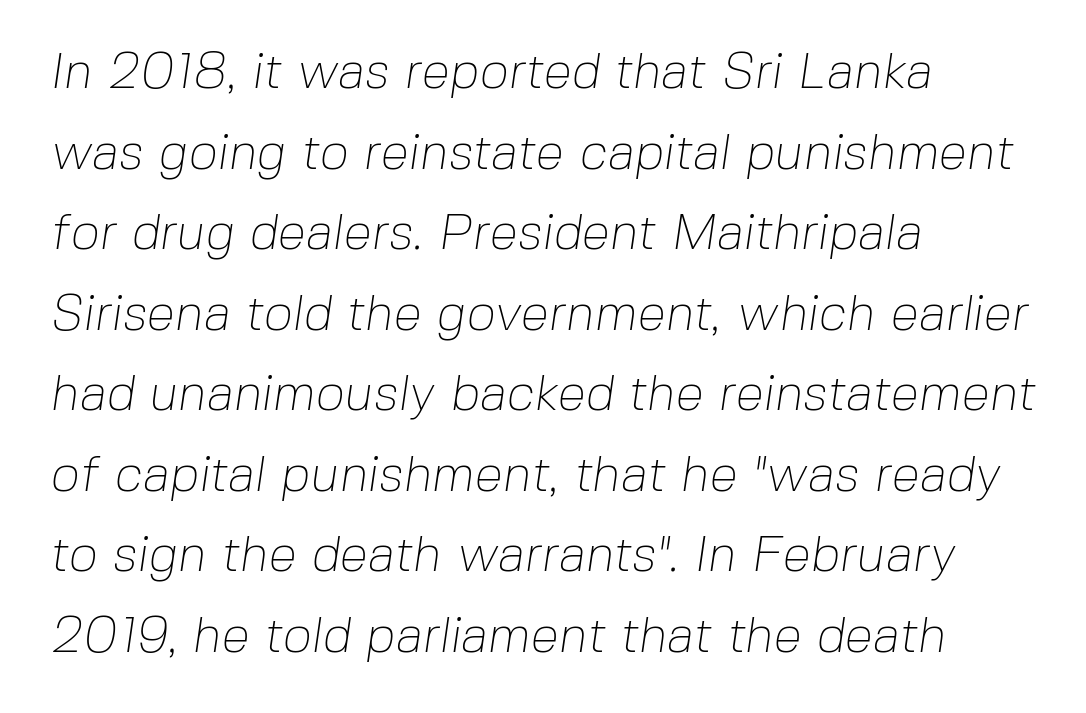
Q: Is the text bold? A: No.
Q: Is the typeface a serif or a sans-serif typeface? A: Sans-serif.
Q: Is the text underlined? A: No.
Q: How is the paragraph aligned? A: Left-aligned.
Q: Is the spacing between letters normal or unusually wide? A: Normal.
Q: Is the spacing between lines tight, normal or loose? A: Normal.
Q: Width (condensed, normal, or wide)? A: Normal.
Q: Stroke contrast? A: Low.
Q: x-height? A: Medium.
Q: Monospaced? A: No.
